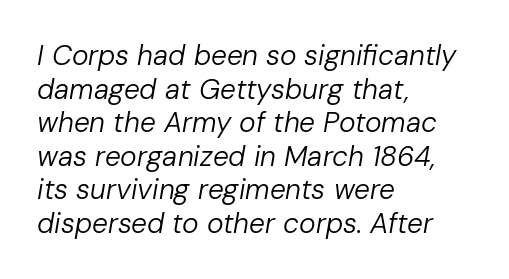
Designer's note — italics engaged. Underlining? Definitely not there. Varying glyph widths throughout — classic text-font behaviour. The characters are drawn with everyday or finer stroke widths.
